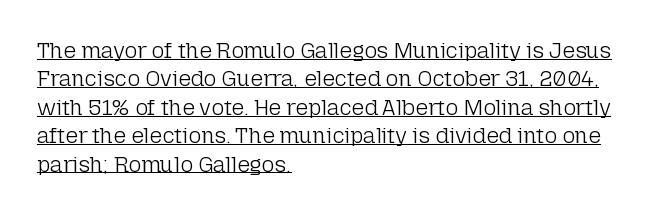
The text block is weighted toward the left margin, trailing off unevenly rightward. Characters follow at the spacing the type designer built in. Heaviness? Minimal to ordinary, like unemphasized prose. The string is rendered with underlining switched on. The axis of the letterforms is exactly vertical. The block of text has a typical density, with ordinary space between rows.
